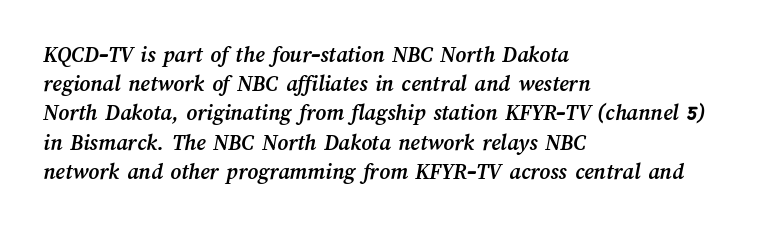
Q: Is the text bold? A: Yes.
Q: Is the text underlined? A: No.
Q: How is the paragraph aligned? A: Left-aligned.
Q: Is the spacing between letters normal or unusually wide? A: Normal.
Q: Is the spacing between lines tight, normal or loose? A: Normal.
